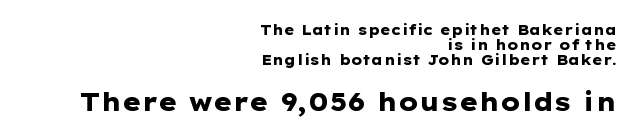
Q: Is the text bold? A: Yes.
Q: Is the text italic (slanted)? A: No, it is upright.
Q: Is the text underlined? A: No.
Q: How is the paragraph aligned? A: Right-aligned.
Q: Is the spacing between letters normal or unusually wide? A: Normal.
Q: Is the spacing between lines tight, normal or loose? A: Tight.
Q: Which block of text is set in a larger size, the first (top) or the second (bottom)? A: The second (bottom) one.
